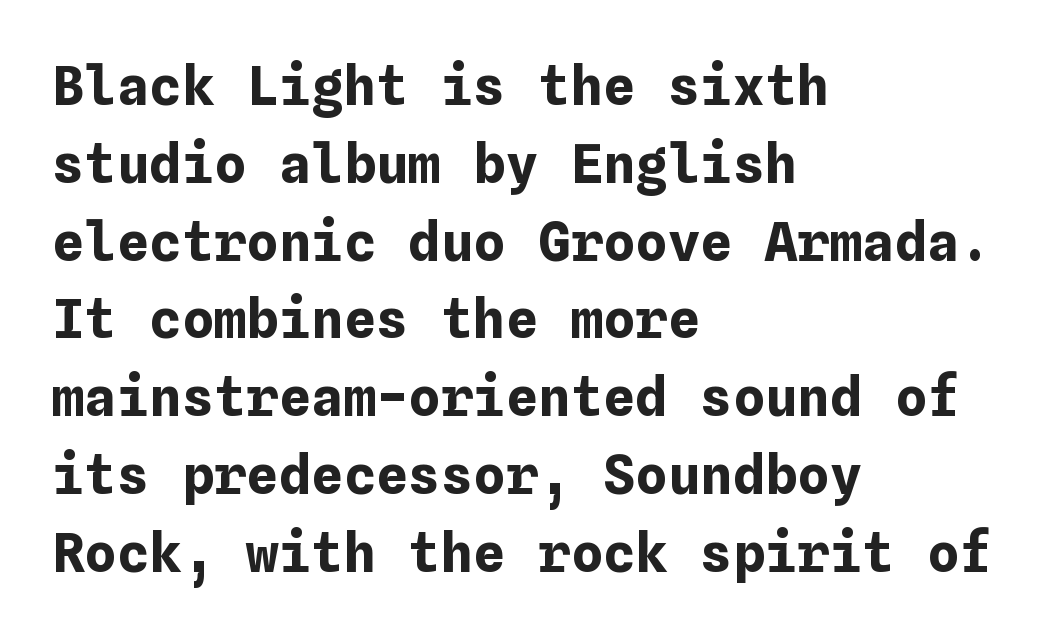
The sample has been set heavy, in full bold. Vertical spacing — default. The lettering holds an erect, upright posture throughout. Casual observation: everything's shoved over to the left. Unmarked baselines from the first word to the last. This sample uses plain, unmodified letter spacing.
